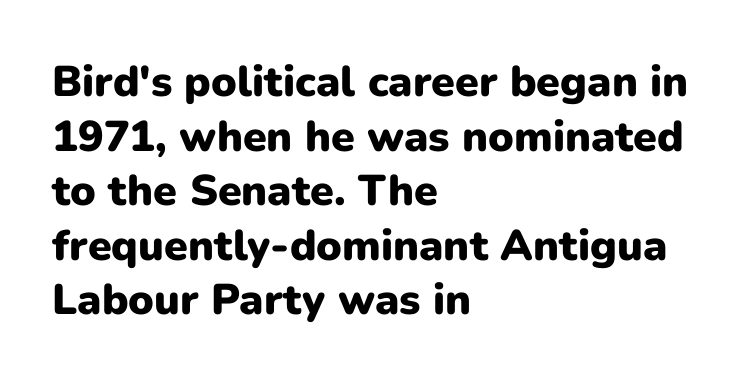
Q: Is the text bold? A: Yes.
Q: Is the text italic (slanted)? A: No, it is upright.
Q: Is the typeface a serif or a sans-serif typeface? A: Sans-serif.
Q: Is the text underlined? A: No.
Q: How is the paragraph aligned? A: Left-aligned.
Q: Is the spacing between letters normal or unusually wide? A: Normal.
Q: Is the spacing between lines tight, normal or loose? A: Normal.
Q: Width (condensed, normal, or wide)? A: Normal.
Q: Stroke contrast? A: Low.
Q: x-height? A: Medium.
Q: Monospaced? A: No.
